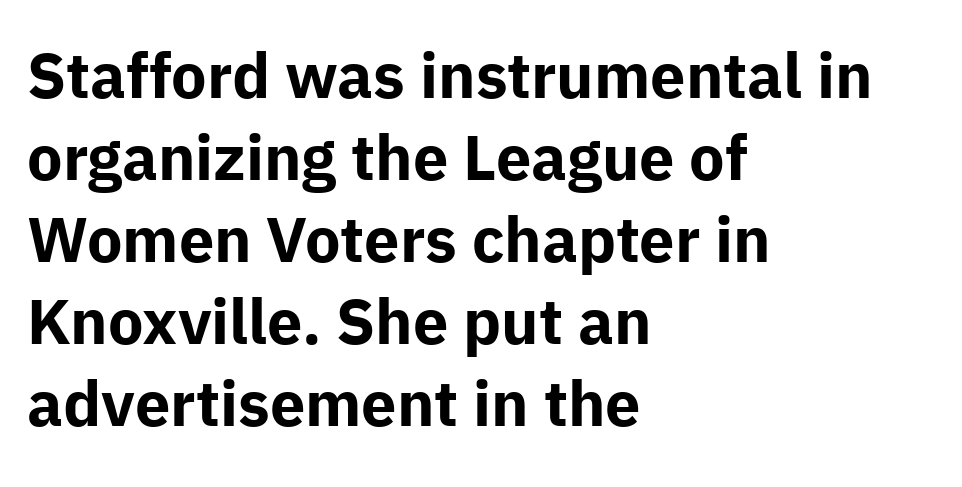
The image shows 63 px bold sans-serif type, upright; set left-aligned, normal line spacing (1.3x), normal letter spacing, not underlined; low stroke contrast and a medium x-height.
